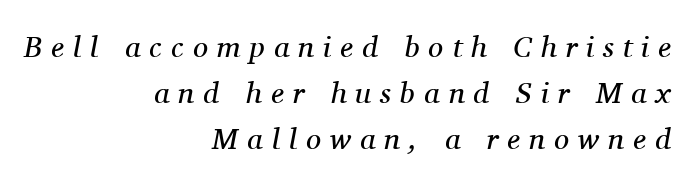
Q: Is the text bold? A: No.
Q: Is the text italic (slanted)? A: Yes, it leans right by about 11 degrees.
Q: Is the typeface a serif or a sans-serif typeface? A: Serif.
Q: Is the text underlined? A: No.
Q: How is the paragraph aligned? A: Right-aligned.
Q: Is the spacing between letters normal or unusually wide? A: Unusually wide.
Q: Is the spacing between lines tight, normal or loose? A: Normal.
Q: Width (condensed, normal, or wide)? A: Normal.
Q: Stroke contrast? A: Medium.
Q: x-height? A: Medium.
Q: Monospaced? A: No.
